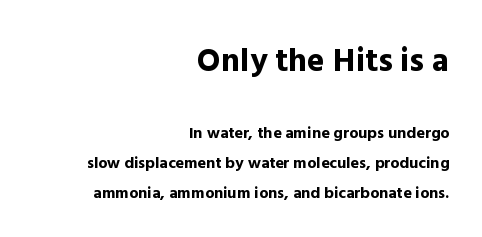
Horizontal alignment here is rightward, an uncommon choice for prose. Each glyph is drawn with heavy, bold strokes. In terms of posture, this sample is upright. Looks like regular typesetting: each glyph gets only the width it needs. The zone under the glyphs is completely vacant. Does extra space separate the letters? No, they use regular spacing.
